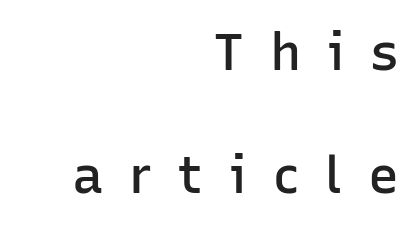
{"serif": "no", "italic": "no", "bold": "semi", "weight": "semibold", "width": "normal", "stroke_contrast": "low", "x_height": "medium", "monospaced": "no", "underline": "no", "align": "right", "line_spacing": "loose", "line_spacing_ratio": 2.37, "letter_spacing": "wide", "letter_spacing_em": 0.49, "glyph_px": 52}
